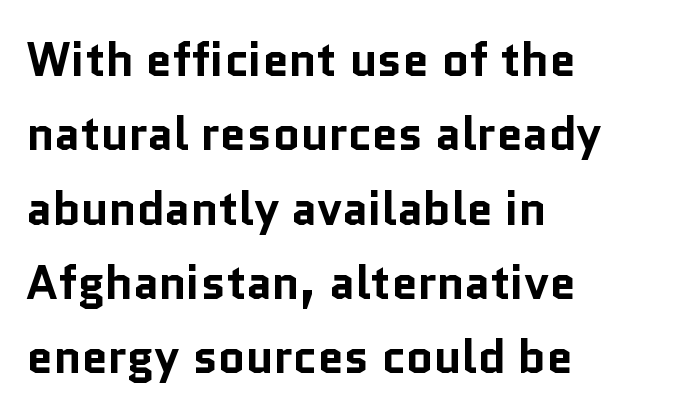
The image shows 47 px bold sans-serif type, upright; set left-aligned, normal line spacing (1.58x), normal letter spacing, not underlined; low stroke contrast and a medium x-height.
